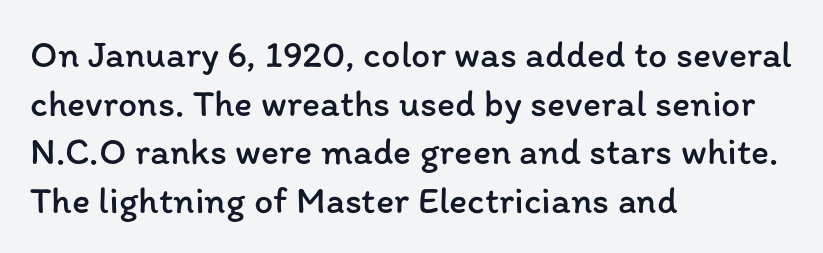
{"italic": "no", "bold": "no", "weight": "regular", "width": "normal", "stroke_contrast": "low", "x_height": "medium", "monospaced": "no", "underline": "no", "align": "left", "line_spacing": "normal", "line_spacing_ratio": 1.28, "letter_spacing": "normal", "letter_spacing_em": 0.0, "glyph_px": 38}
